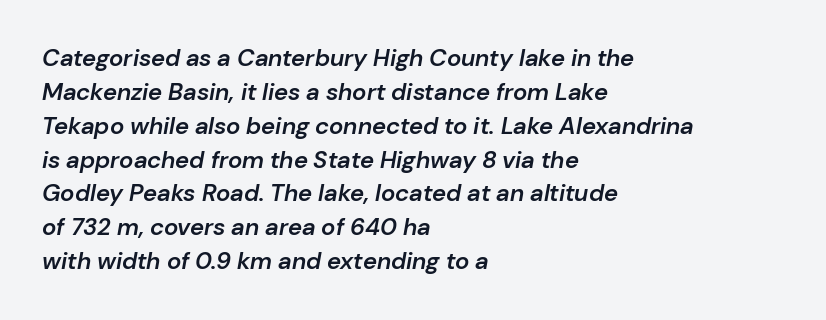
{"italic": "yes", "lean": "right", "slant_degrees": 10, "bold": "semi", "underline": "no", "align": "left", "line_spacing": "normal", "line_spacing_ratio": 1.41, "letter_spacing": "normal", "letter_spacing_em": 0.0, "glyph_px": 24}
